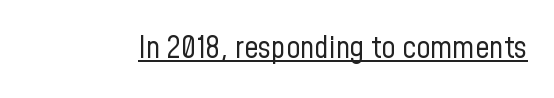
Q: Is the text bold? A: No.
Q: Is the text italic (slanted)? A: No, it is upright.
Q: Is the typeface a serif or a sans-serif typeface? A: Sans-serif.
Q: Is the text underlined? A: Yes.
Q: Is the spacing between letters normal or unusually wide? A: Normal.
Q: Width (condensed, normal, or wide)? A: Condensed.
Q: Stroke contrast? A: Low.
Q: x-height? A: Medium.
Q: Monospaced? A: No.
